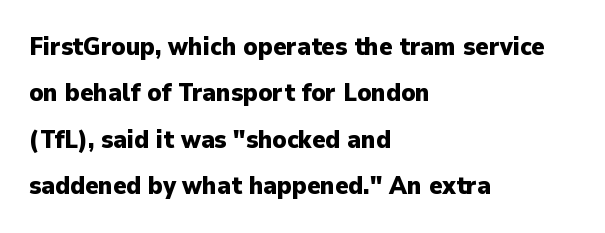
{"italic": "no", "bold": "yes", "underline": "no", "align": "left", "line_spacing_ratio": 1.86, "letter_spacing": "normal", "letter_spacing_em": 0.0, "glyph_px": 25}
